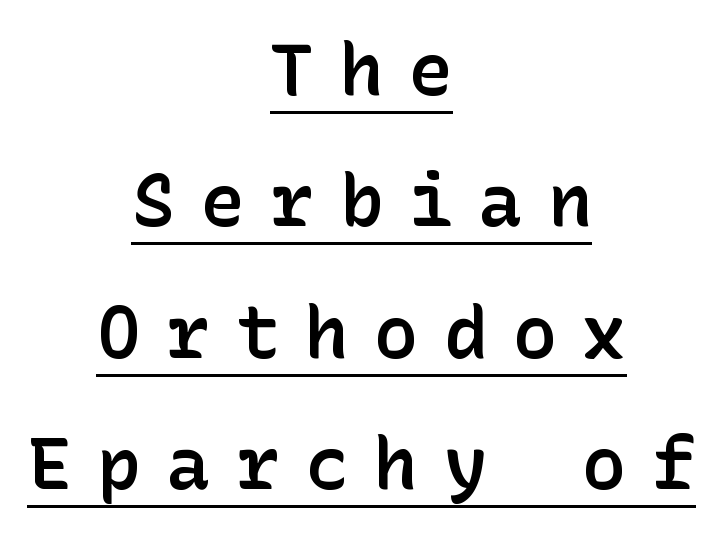
The image shows 73 px semibold sans-serif type, upright; set centered, line spacing 1.8x, unusually wide letter spacing (+0.35 em), underlined; low stroke contrast and a medium x-height.
